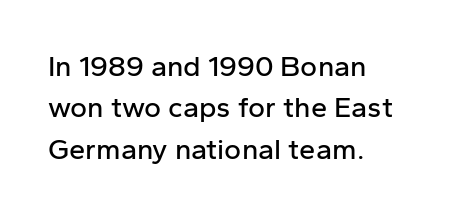
{"serif": "no", "italic": "no", "width": "normal", "stroke_contrast": "low", "x_height": "medium", "monospaced": "no", "underline": "no", "align": "left", "line_spacing": "normal", "line_spacing_ratio": 1.43, "letter_spacing": "normal", "letter_spacing_em": 0.0, "glyph_px": 29}
